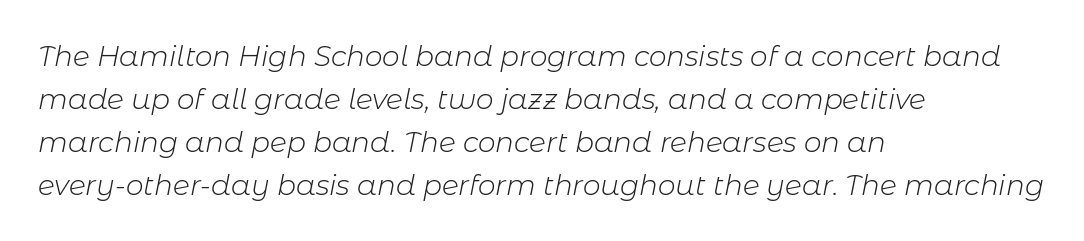
Q: Is the text bold? A: No.
Q: Is the text italic (slanted)? A: Yes, it leans right by about 11 degrees.
Q: Is the text underlined? A: No.
Q: How is the paragraph aligned? A: Left-aligned.
Q: Is the spacing between letters normal or unusually wide? A: Normal.
Q: Is the spacing between lines tight, normal or loose? A: Normal.
Q: Width (condensed, normal, or wide)? A: Normal.
Q: Stroke contrast? A: Low.
Q: x-height? A: Medium.
Q: Monospaced? A: No.
